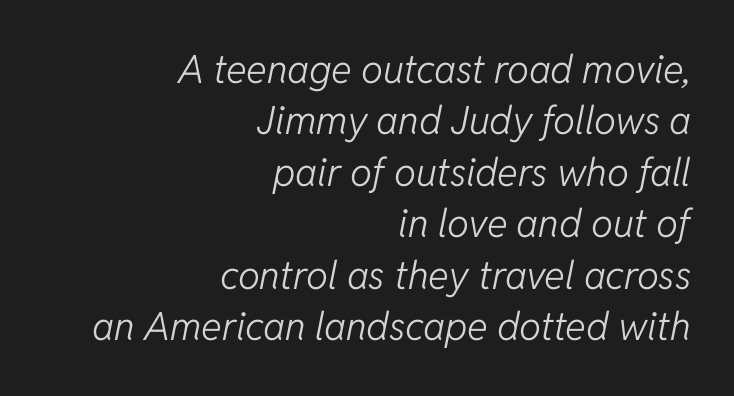
What stands out about the letter spacing? Nothing — it is the standard amount. The lines in this sample share a right terminus and differ only in where they begin. Summary of vertical rhythm: regular, with standard interline spacing. Letters rest on an invisible, unmarked baseline. Characters are canted at an angle relative to the baseline's perpendicular. Each letter keeps its own natural width here, so spacing adapts to shape.
